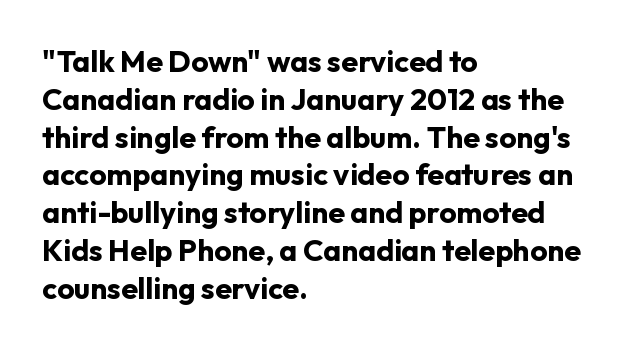
Q: Is the text bold? A: Yes.
Q: Is the text italic (slanted)? A: No, it is upright.
Q: Is the typeface a serif or a sans-serif typeface? A: Sans-serif.
Q: Is the text underlined? A: No.
Q: How is the paragraph aligned? A: Left-aligned.
Q: Is the spacing between letters normal or unusually wide? A: Normal.
Q: Is the spacing between lines tight, normal or loose? A: Normal.
Q: Width (condensed, normal, or wide)? A: Normal.
Q: Stroke contrast? A: Low.
Q: x-height? A: Medium.
Q: Monospaced? A: No.
